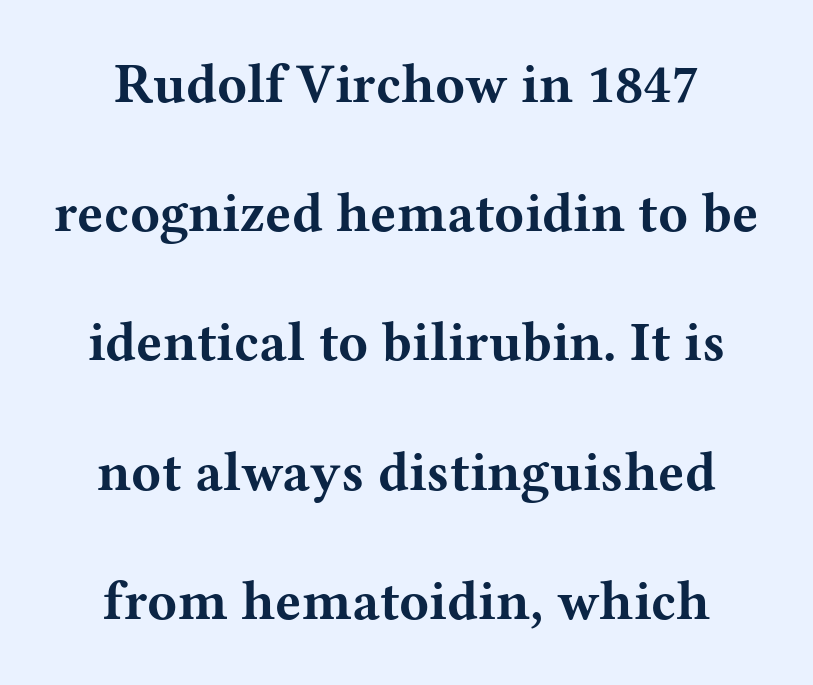
The image shows 55 px bold, wide serif type, upright; set loose line spacing (2.35x), normal letter spacing, not underlined; medium stroke contrast and a medium x-height.
